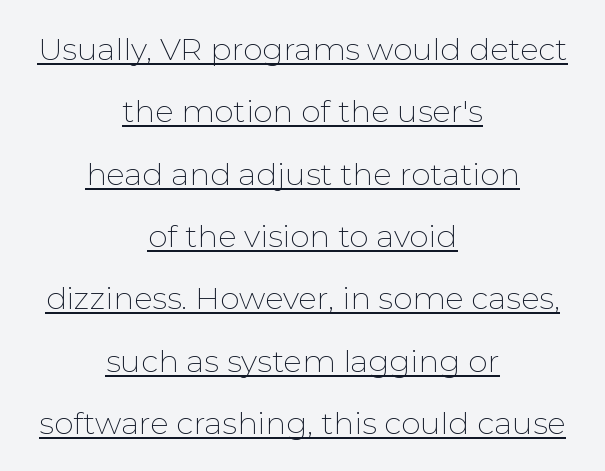
Q: Is the text bold? A: No.
Q: Is the text italic (slanted)? A: No, it is upright.
Q: Is the typeface a serif or a sans-serif typeface? A: Sans-serif.
Q: Is the text underlined? A: Yes.
Q: How is the paragraph aligned? A: Centered.
Q: Is the spacing between letters normal or unusually wide? A: Normal.
Q: Is the spacing between lines tight, normal or loose? A: Loose.
Q: Width (condensed, normal, or wide)? A: Normal.
Q: Stroke contrast? A: Low.
Q: x-height? A: Medium.
Q: Monospaced? A: No.
